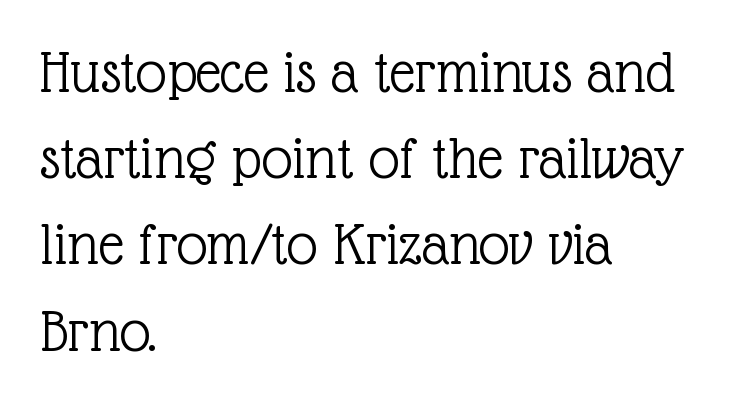
Designer's note — italics off, roman on. Proportional: the letters do not fall into vertical columns. Caption: standard tracking, unaltered. Weight class: somewhere from thin through regular. Short and long lines alike share a common starting point at left. Typographically, this falls in the serif category.
